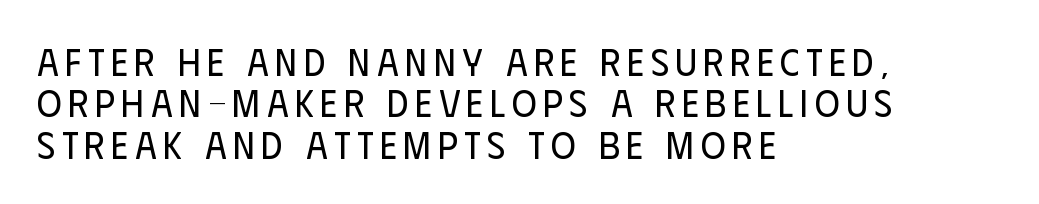
Q: Is the text bold? A: No.
Q: Is the text italic (slanted)? A: No, it is upright.
Q: Is the typeface a serif or a sans-serif typeface? A: Sans-serif.
Q: Is the text underlined? A: No.
Q: How is the paragraph aligned? A: Left-aligned.
Q: Is the spacing between lines tight, normal or loose? A: Tight.
Q: Width (condensed, normal, or wide)? A: Condensed.
Q: Stroke contrast? A: Low.
Q: x-height? A: Large.
Q: Monospaced? A: No.
